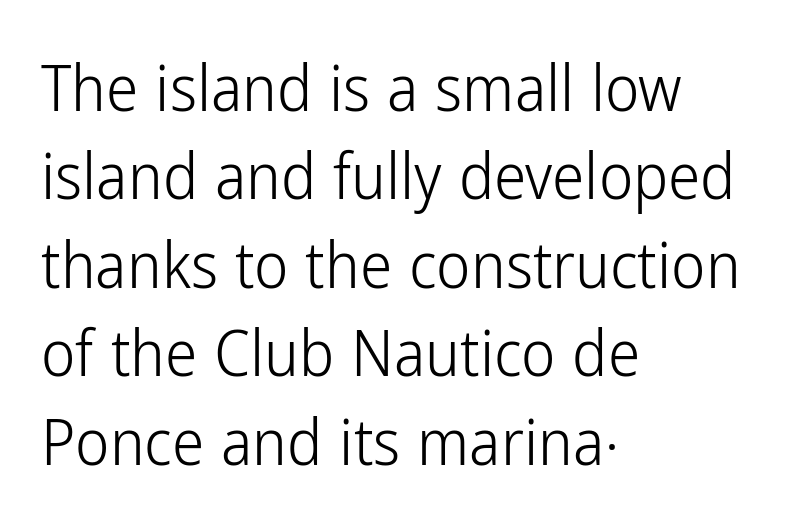
The image shows 65 px light, condensed sans-serif type, upright; set left-aligned, normal line spacing (1.36x), normal letter spacing, not underlined; low stroke contrast and a medium x-height.
